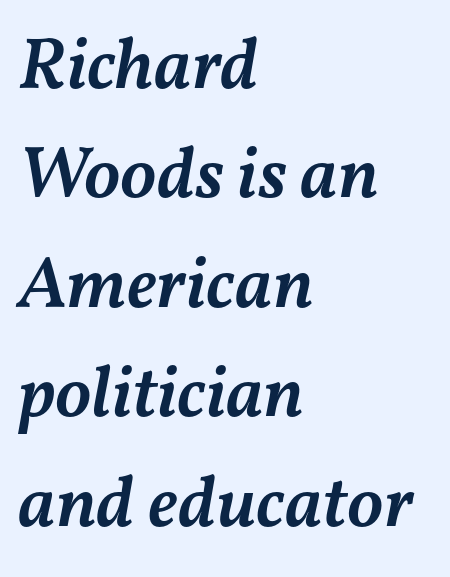
{"italic": "yes", "lean": "right", "slant_degrees": 11, "bold": "semi", "weight": "semibold", "width": "normal", "stroke_contrast": "medium", "x_height": "medium", "monospaced": "no", "underline": "no", "align": "left", "line_spacing": "normal", "line_spacing_ratio": 1.5, "letter_spacing": "normal", "letter_spacing_em": 0.0, "glyph_px": 73}
